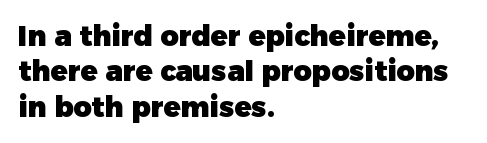
Q: Is the text bold? A: Yes.
Q: Is the text italic (slanted)? A: No, it is upright.
Q: Is the typeface a serif or a sans-serif typeface? A: Sans-serif.
Q: Is the text underlined? A: No.
Q: How is the paragraph aligned? A: Left-aligned.
Q: Is the spacing between letters normal or unusually wide? A: Normal.
Q: Is the spacing between lines tight, normal or loose? A: Normal.
Q: Width (condensed, normal, or wide)? A: Normal.
Q: Stroke contrast? A: Low.
Q: x-height? A: Medium.
Q: Monospaced? A: No.
